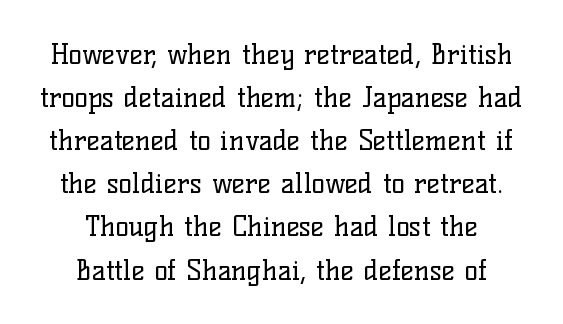
{"serif": "yes", "italic": "no", "bold": "no", "weight": "regular", "width": "normal", "stroke_contrast": "low", "x_height": "medium", "monospaced": "no", "underline": "no", "align": "center", "line_spacing": "normal", "line_spacing_ratio": 1.54, "letter_spacing": "normal", "letter_spacing_em": 0.0, "glyph_px": 28}
